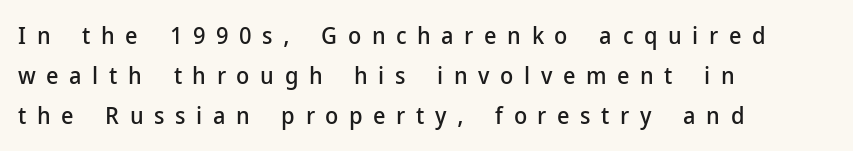
{"italic": "no", "underline": "no", "align": "left", "line_spacing": "normal", "line_spacing_ratio": 1.67, "letter_spacing": "wide", "letter_spacing_em": 0.44, "glyph_px": 24}
